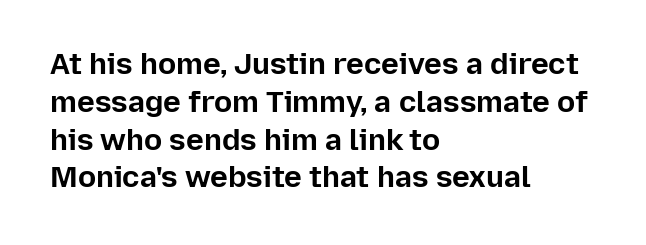
Q: Is the text bold? A: Yes.
Q: Is the text italic (slanted)? A: No, it is upright.
Q: Is the typeface a serif or a sans-serif typeface? A: Sans-serif.
Q: Is the text underlined? A: No.
Q: How is the paragraph aligned? A: Left-aligned.
Q: Is the spacing between letters normal or unusually wide? A: Normal.
Q: Is the spacing between lines tight, normal or loose? A: Normal.
Q: Width (condensed, normal, or wide)? A: Normal.
Q: Stroke contrast? A: Low.
Q: x-height? A: Medium.
Q: Monospaced? A: No.
